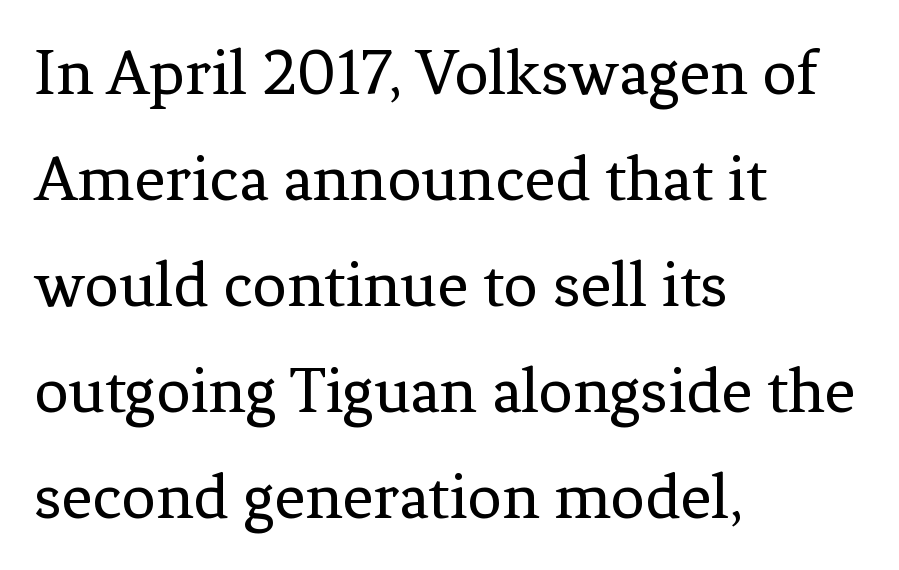
The image shows 68 px regular-weight serif type, upright; set left-aligned, normal line spacing (1.56x), normal letter spacing, not underlined; low stroke contrast and a medium x-height.
